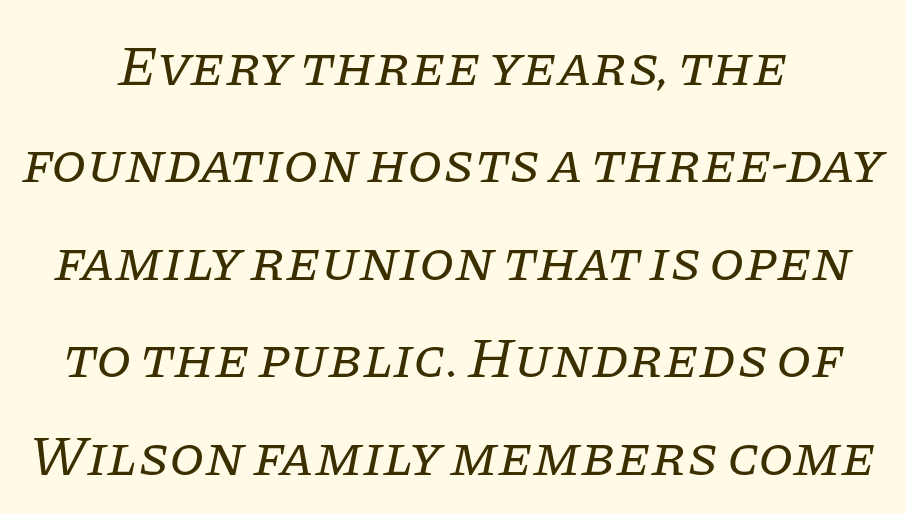
Q: Is the text bold? A: No.
Q: Is the text italic (slanted)? A: Yes, it leans right by about 11 degrees.
Q: Is the typeface a serif or a sans-serif typeface? A: Serif.
Q: Is the text underlined? A: No.
Q: Is the spacing between letters normal or unusually wide? A: Normal.
Q: Width (condensed, normal, or wide)? A: Normal.
Q: Stroke contrast? A: Low.
Q: x-height? A: Large.
Q: Monospaced? A: No.
